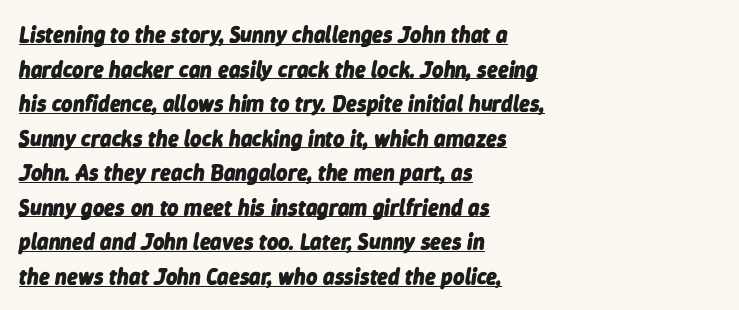
{"italic": "yes", "lean": "right", "slant_degrees": 9, "bold": "yes", "underline": "yes", "align": "left", "line_spacing": "normal", "line_spacing_ratio": 1.57, "letter_spacing": "normal", "letter_spacing_em": 0.0, "glyph_px": 22}
